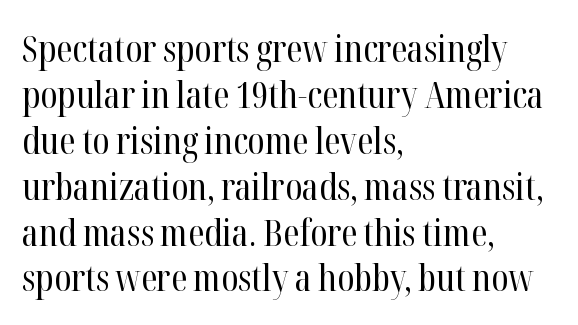
A typesetter would mark this as roman, not italic. The passage shown is typeset with a serif family. Character widths vary here, with narrow letters taking less room than wide ones. Heft: none added — not bold.
